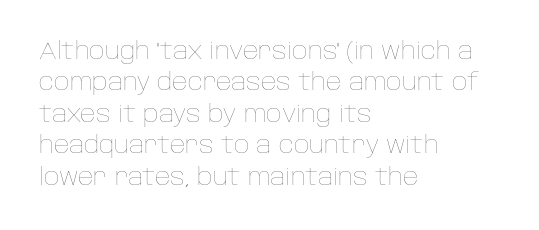
Q: Is the text bold? A: No.
Q: Is the text italic (slanted)? A: No, it is upright.
Q: Is the text underlined? A: No.
Q: How is the paragraph aligned? A: Left-aligned.
Q: Is the spacing between letters normal or unusually wide? A: Normal.
Q: Is the spacing between lines tight, normal or loose? A: Normal.
